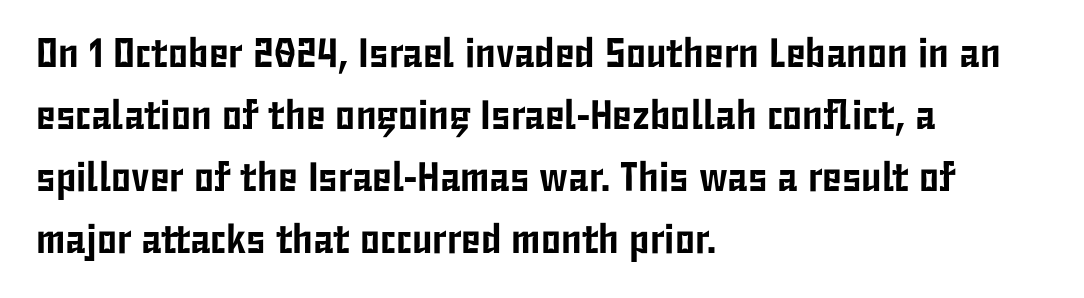
Tracking here is standard; glyphs follow each other at the usual distance. Look at the bottom of the vertical strokes: they stop flat, with no serifs. Every row of glyphs begins at an identical x-position on the left. The lines sit at an ordinary, default distance from one another.
